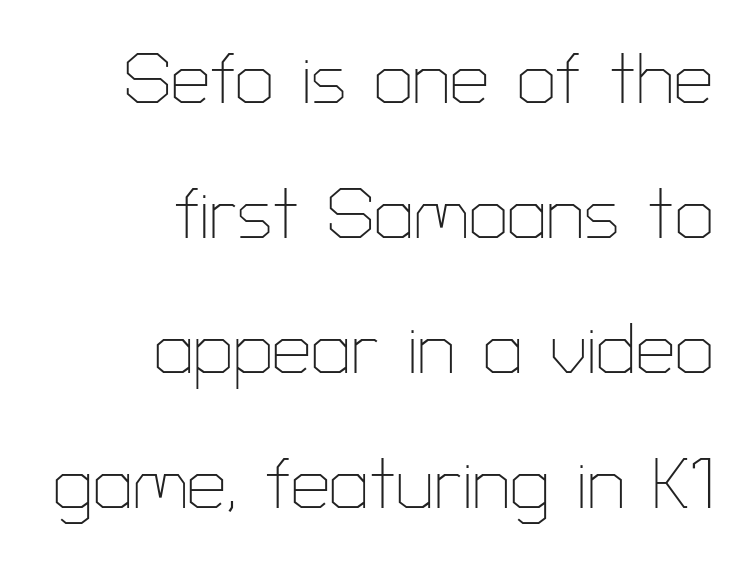
Observe the ordinary spacing: letters are neighbours, not strangers. These lines are composed in type without serifs. Weight: not bold — regular or lighter. These lines were composed using upright roman letters.
